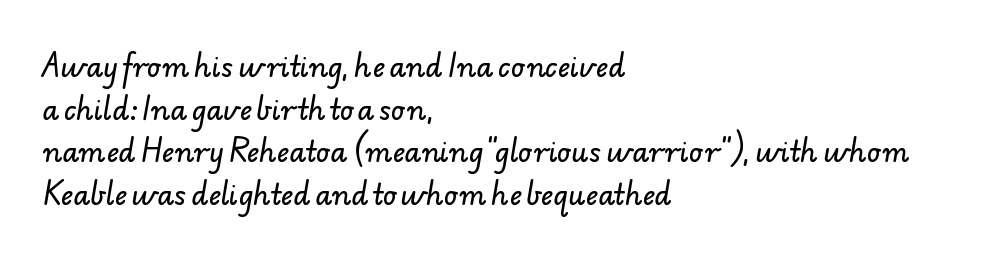
The rendering uses a moderate line-height, typical for paragraphs. Caption: standard tracking, unaltered. Check the space under the baseline: it is left empty. These lines are set flush left with a ragged right edge.
